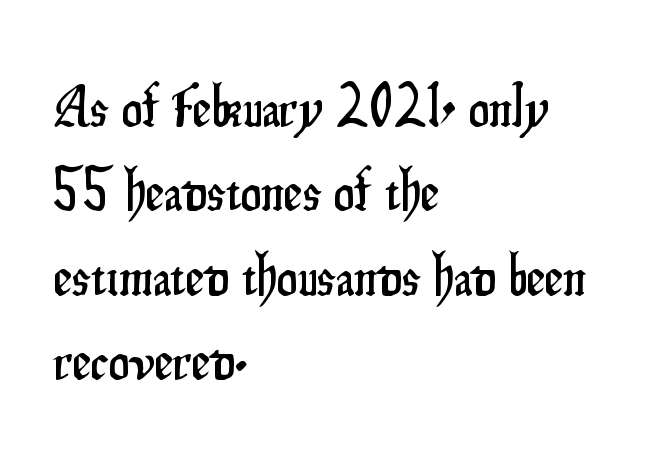
Q: Is the text italic (slanted)? A: No, it is upright.
Q: Is the typeface a serif or a sans-serif typeface? A: Sans-serif.
Q: Is the text underlined? A: No.
Q: How is the paragraph aligned? A: Left-aligned.
Q: Is the spacing between letters normal or unusually wide? A: Normal.
Q: Is the spacing between lines tight, normal or loose? A: Normal.
Q: Width (condensed, normal, or wide)? A: Condensed.
Q: Stroke contrast? A: Low.
Q: x-height? A: Small.
Q: Monospaced? A: No.
